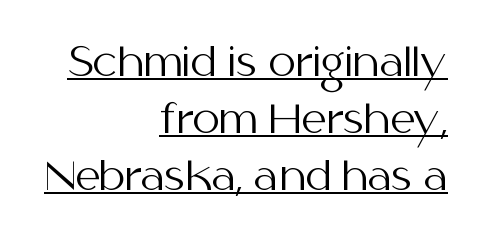
The image shows 39 px regular-weight sans-serif type, upright; set right-aligned, normal line spacing (1.46x), normal letter spacing, underlined; medium stroke contrast and a medium x-height.
